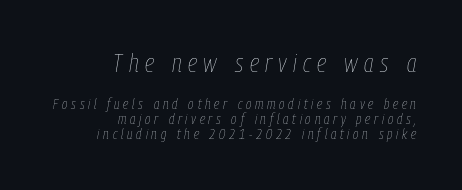
{"italic": "yes", "lean": "right", "slant_degrees": 9, "bold": "no", "underline": "no", "align": "right", "line_spacing": "tight", "line_spacing_ratio": 1.03, "letter_spacing": "wide", "letter_spacing_em": 0.25, "larger_block": "first", "size_ratio": 1.73, "glyph_px": 26}
